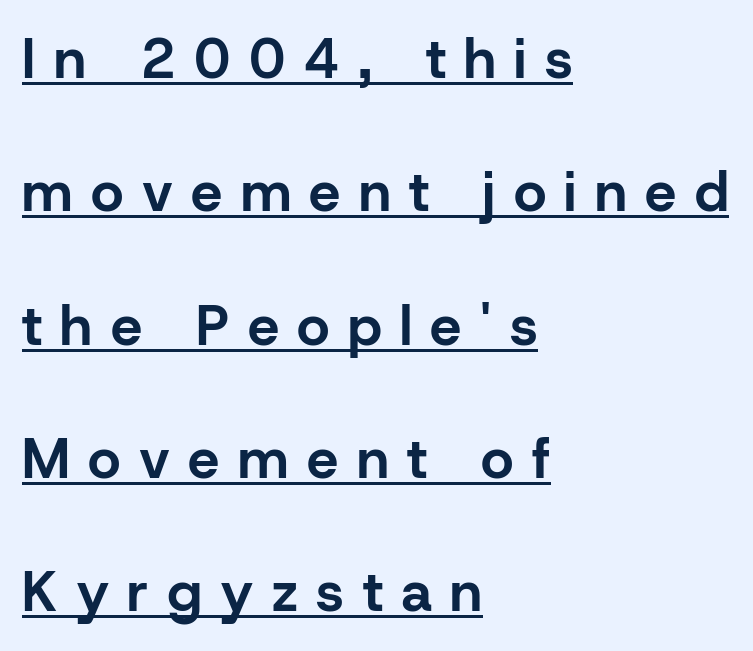
{"serif": "no", "italic": "no", "bold": "yes", "weight": "bold", "width": "normal", "stroke_contrast": "low", "x_height": "medium", "monospaced": "no", "underline": "yes", "align": "left", "line_spacing": "loose", "line_spacing_ratio": 2.38, "letter_spacing": "wide", "letter_spacing_em": 0.33, "glyph_px": 56}
